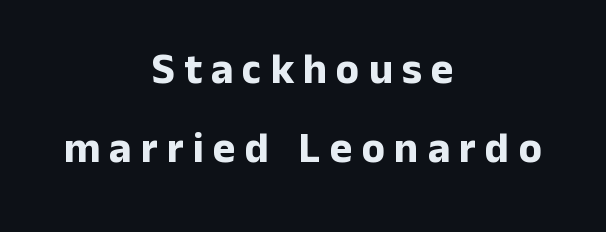
The image shows 43 px bold sans-serif type, upright; set centered, line spacing 1.83x, unusually wide letter spacing (+0.21 em), not underlined; low stroke contrast and a medium x-height.
